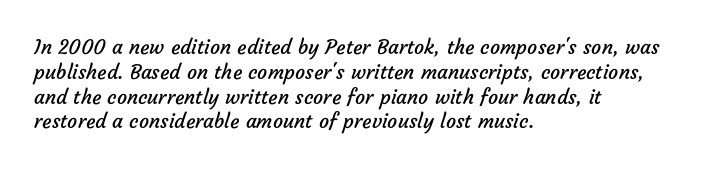
{"bold": "no", "underline": "no", "align": "left", "line_spacing_ratio": 1.24, "letter_spacing": "normal", "letter_spacing_em": 0.0, "glyph_px": 20}
